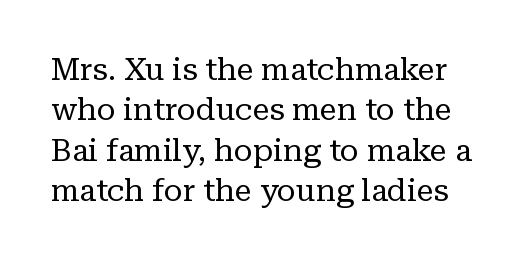
Weight: not bold — regular or lighter. Glance below the letters and you will spot only blank space. Posture: upright roman. Regular leading.
